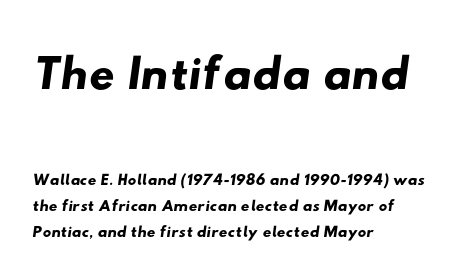
No extra tracking has been applied to these lines. These lines are rendered in a variable-pitch font. If you drew a ruler down the left edge, every line would touch it. Classification — sans serif. Typesetter's note — upper block bumped up in size, lower block left smaller.
